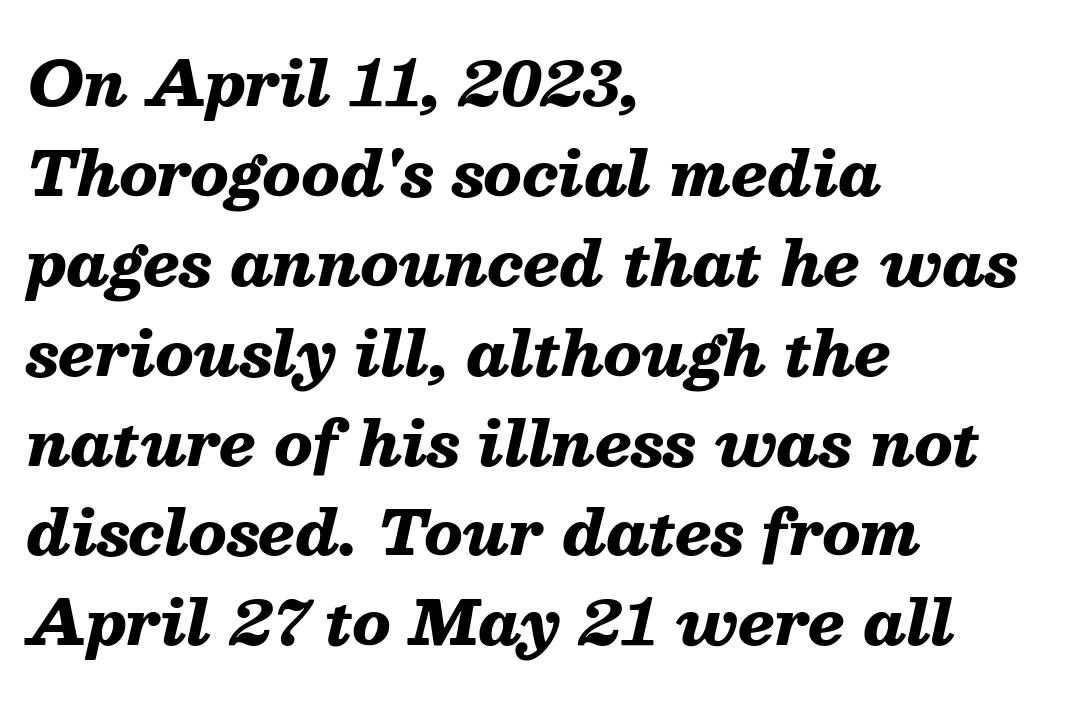
The image shows 62 px heavy type, italic (leaning right); set left-aligned, normal line spacing (1.45x), normal letter spacing, not underlined; medium stroke contrast and a medium x-height.
